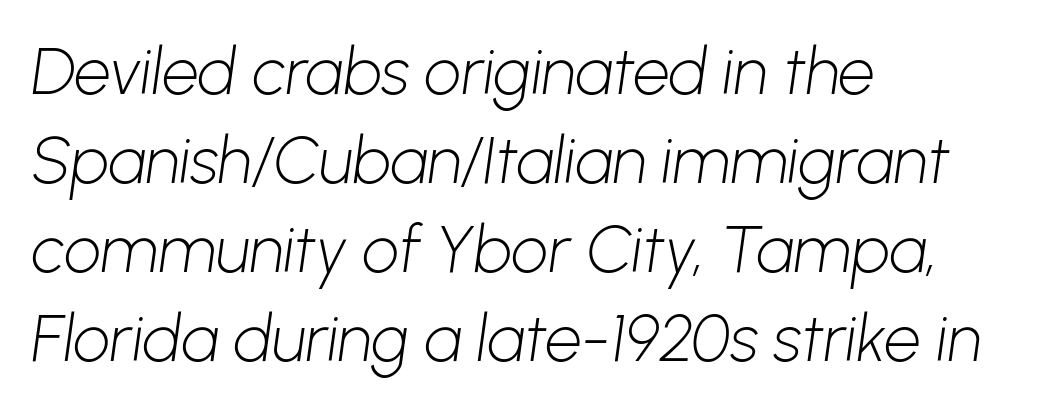
The image shows 65 px light sans-serif type; set left-aligned, normal line spacing (1.37x), normal letter spacing, not underlined; low stroke contrast and a medium x-height.
